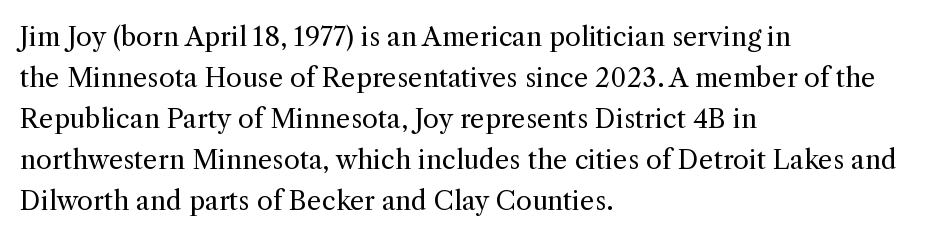
The words here are not underlined. Unbolded letterforms with no extra heft. Quick note: interline space is typical. These lines stack with their left ends in a neat column. Ordinary non-slanted type is in use. Here the glyphs are tracked normally, forming tight word shapes.
